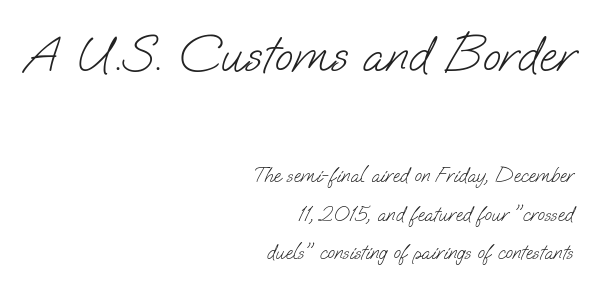
{"serif": "no", "bold": "no", "weight": "light", "width": "normal", "stroke_contrast": "low", "x_height": "small", "monospaced": "no", "underline": "no", "align": "right", "line_spacing_ratio": 1.84, "letter_spacing": "normal", "letter_spacing_em": 0.0, "larger_block": "first", "size_ratio": 2.52, "glyph_px": 53}
